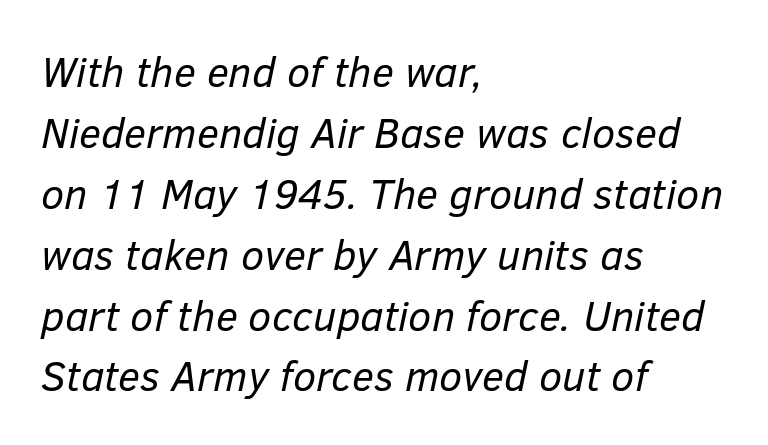
The image shows 42 px regular-weight type, italic (leaning right); set left-aligned, normal line spacing (1.45x), normal letter spacing, not underlined; low stroke contrast and a medium x-height.
